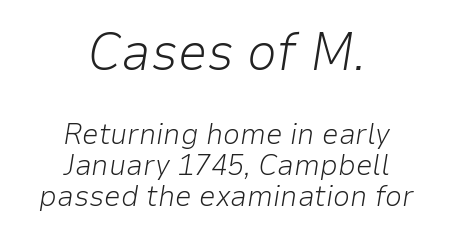
Q: Is the text bold? A: No.
Q: Is the text italic (slanted)? A: Yes, it leans right by about 9 degrees.
Q: Is the text underlined? A: No.
Q: How is the paragraph aligned? A: Centered.
Q: Is the spacing between letters normal or unusually wide? A: Normal.
Q: Is the spacing between lines tight, normal or loose? A: Tight.
Q: Which block of text is set in a larger size, the first (top) or the second (bottom)? A: The first (top) one.
Q: Width (condensed, normal, or wide)? A: Normal.
Q: Stroke contrast? A: Low.
Q: x-height? A: Medium.
Q: Monospaced? A: No.
